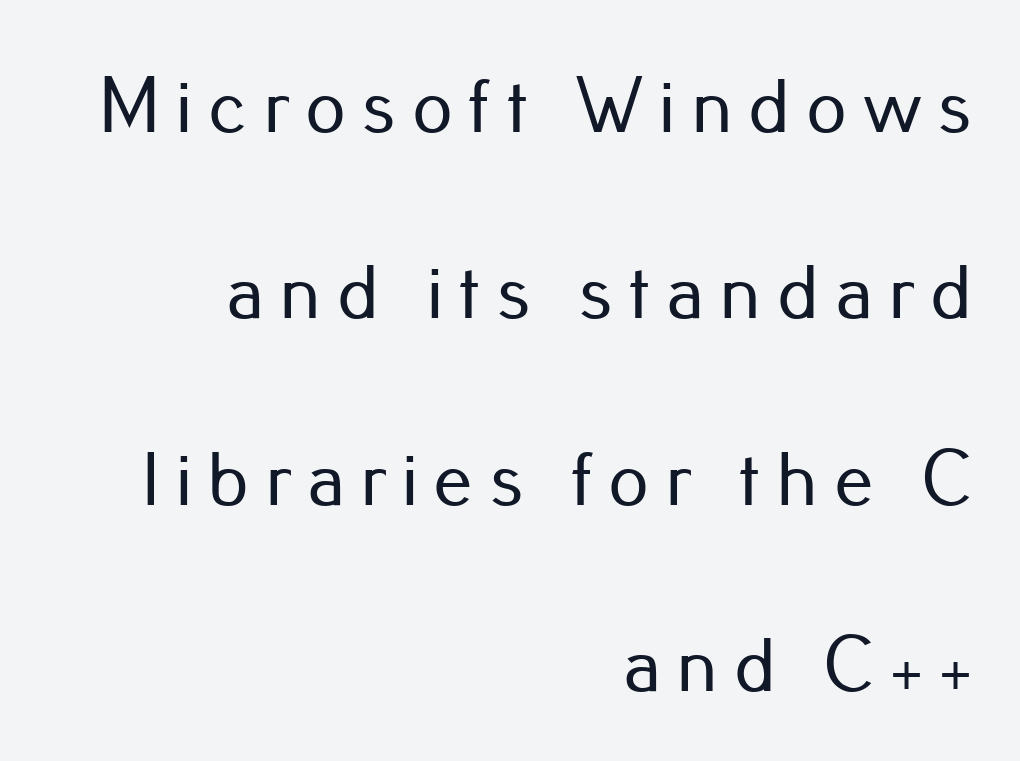
{"serif": "no", "italic": "no", "width": "normal", "stroke_contrast": "low", "x_height": "small", "monospaced": "no", "underline": "no", "align": "right", "line_spacing": "loose", "line_spacing_ratio": 2.36, "letter_spacing": "wide", "letter_spacing_em": 0.2, "glyph_px": 79}
